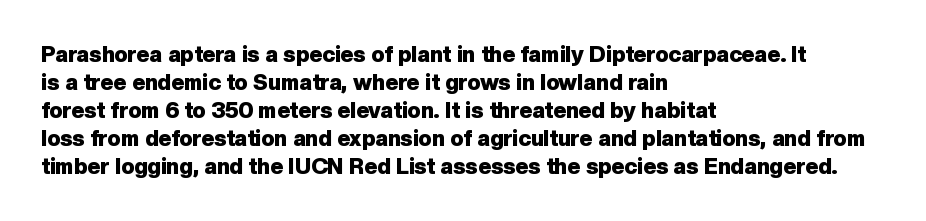
The axis of the letterforms is exactly vertical. Leftover space on each line is placed entirely after the last word. Each row of text sits above clean, open space. Students, note that the glyphs here touch the page at normal intervals.
